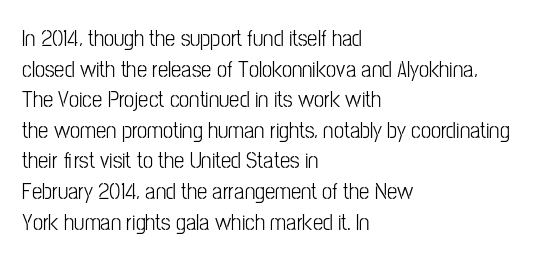
The image shows 23 px text type, upright; set left-aligned, normal line spacing (1.33x), normal letter spacing, not underlined.
